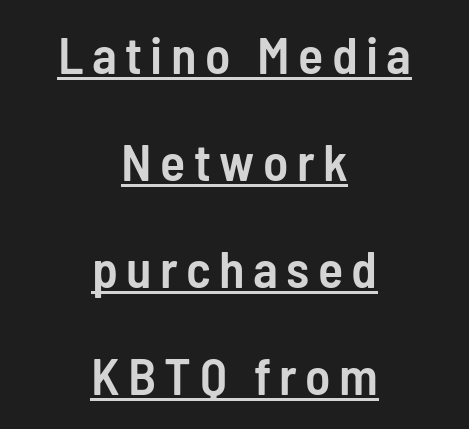
Q: Is the text bold? A: Semi-bold.
Q: Is the text italic (slanted)? A: No, it is upright.
Q: Is the typeface a serif or a sans-serif typeface? A: Sans-serif.
Q: Is the text underlined? A: Yes.
Q: How is the paragraph aligned? A: Centered.
Q: Is the spacing between lines tight, normal or loose? A: Loose.
Q: Width (condensed, normal, or wide)? A: Condensed.
Q: Stroke contrast? A: Low.
Q: x-height? A: Medium.
Q: Monospaced? A: No.
